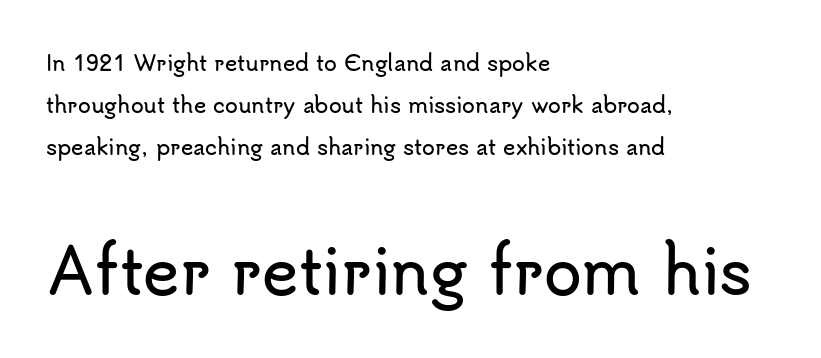
Q: Is the text italic (slanted)? A: No, it is upright.
Q: Is the typeface a serif or a sans-serif typeface? A: Sans-serif.
Q: Is the text underlined? A: No.
Q: How is the paragraph aligned? A: Left-aligned.
Q: Is the spacing between letters normal or unusually wide? A: Normal.
Q: Is the spacing between lines tight, normal or loose? A: Loose.
Q: Which block of text is set in a larger size, the first (top) or the second (bottom)? A: The second (bottom) one.
Q: Width (condensed, normal, or wide)? A: Normal.
Q: Stroke contrast? A: Low.
Q: x-height? A: Small.
Q: Monospaced? A: No.
